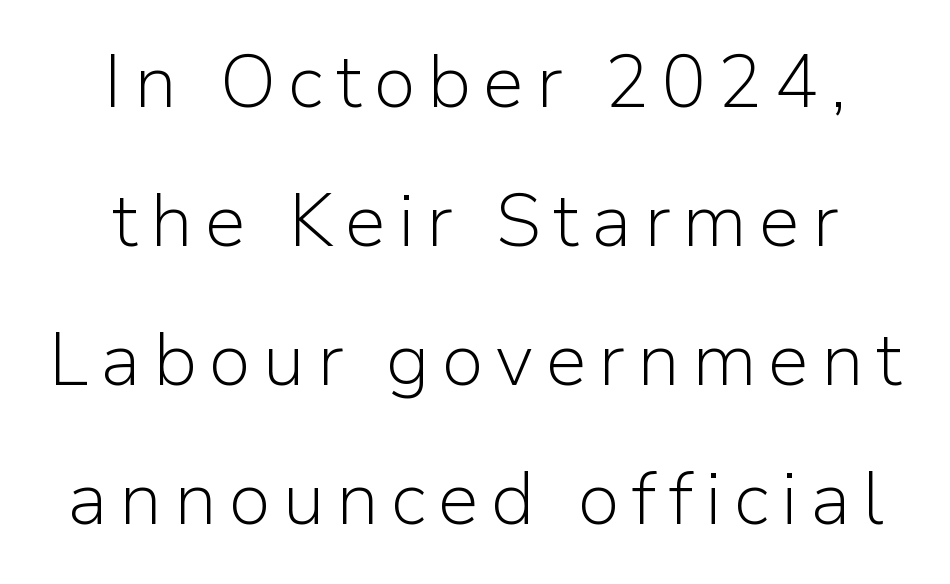
Q: Is the text bold? A: No.
Q: Is the text italic (slanted)? A: No, it is upright.
Q: Is the typeface a serif or a sans-serif typeface? A: Sans-serif.
Q: Is the text underlined? A: No.
Q: How is the paragraph aligned? A: Centered.
Q: Width (condensed, normal, or wide)? A: Normal.
Q: Stroke contrast? A: Low.
Q: x-height? A: Medium.
Q: Monospaced? A: No.
